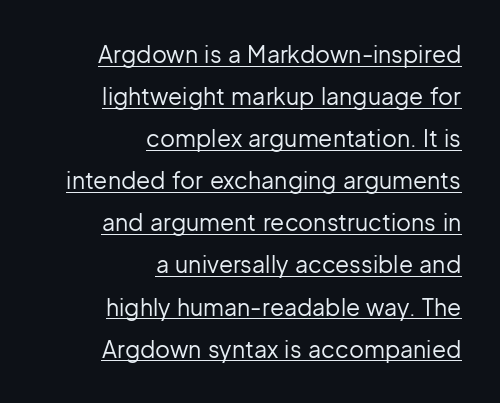
The image shows 23 px text type, upright; set right-aligned, line spacing 1.83x, normal letter spacing, underlined.
